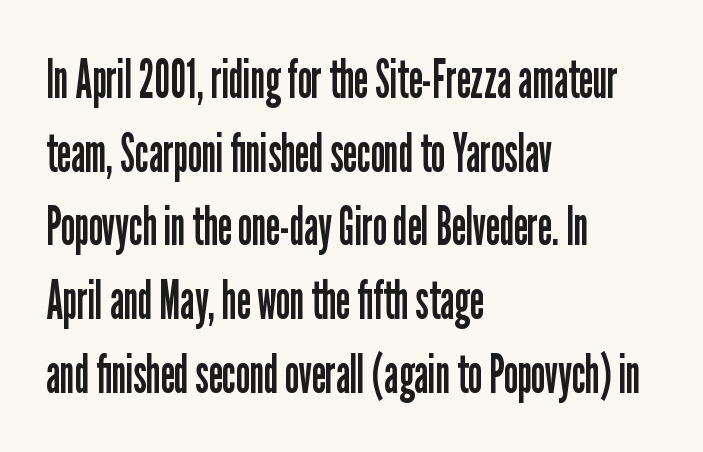
The image shows 53 px regular-weight, condensed sans-serif type, upright; set left-aligned, normal line spacing (1.39x), normal letter spacing, not underlined; low stroke contrast and a medium x-height.
